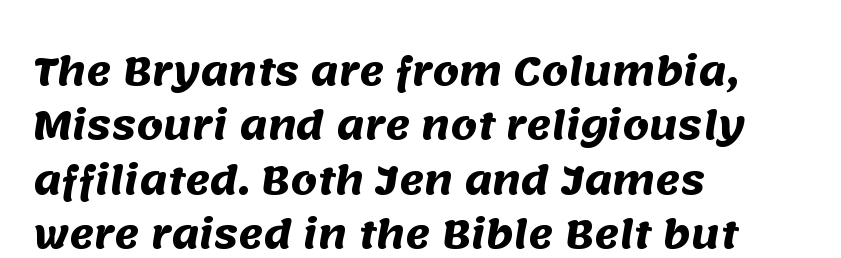
The image shows 38 px heavy sans-serif type; set left-aligned, normal line spacing (1.43x), normal letter spacing, not underlined; medium stroke contrast and a large x-height.
